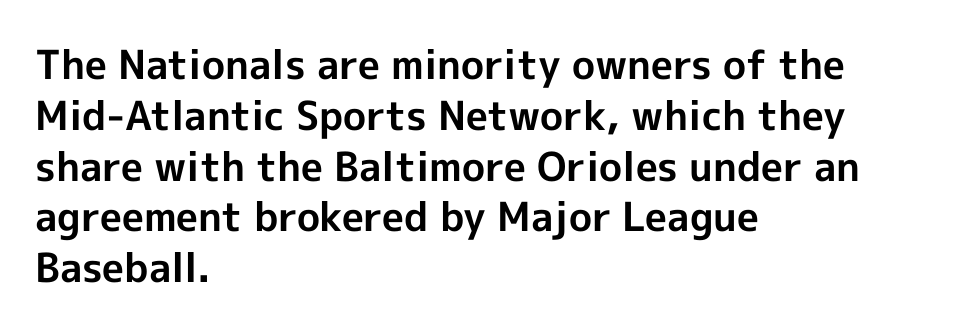
{"serif": "no", "italic": "no", "bold": "yes", "weight": "bold", "width": "normal", "x_height": "medium", "monospaced": "no", "underline": "no", "align": "left", "line_spacing": "normal", "line_spacing_ratio": 1.27, "letter_spacing": "normal", "letter_spacing_em": 0.0, "glyph_px": 40}
